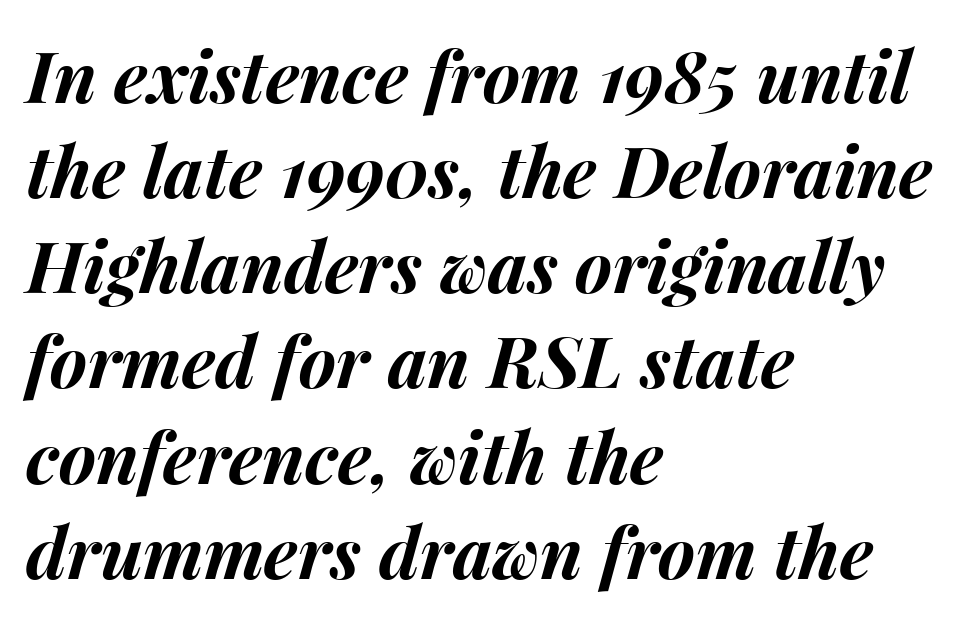
The image shows 71 px bold type, italic (leaning right); set left-aligned, normal line spacing (1.34x), normal letter spacing, not underlined; medium stroke contrast and a medium x-height.
